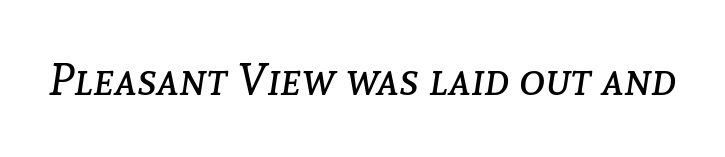
Glance below the letters and you will spot only blank space. Spacing verdict: proportional, widths tailored to each character. Nothing heavy about these letters — not bold at all. Honestly, the letter spacing is just normal — you wouldn't notice it. Characters are canted at an angle relative to the baseline's perpendicular.
